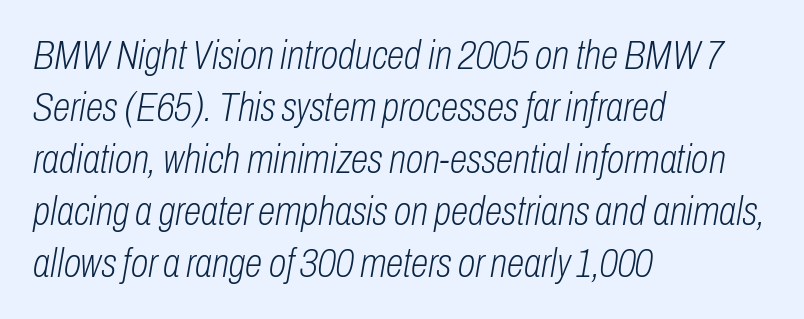
{"italic": "yes", "lean": "right", "slant_degrees": 10, "bold": "no", "weight": "light", "width": "condensed", "stroke_contrast": "low", "x_height": "medium", "monospaced": "no", "underline": "no", "align": "left", "line_spacing": "normal", "line_spacing_ratio": 1.3, "letter_spacing": "normal", "letter_spacing_em": 0.0, "glyph_px": 40}
